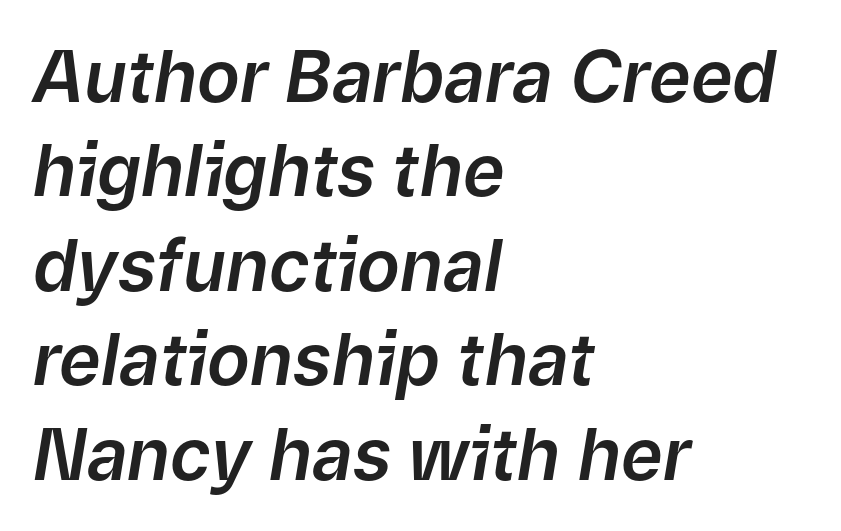
The zone under the glyphs is completely vacant. How are the letters spaced? Ordinarily, with no added tracking. Here the designer chose a conventional face with non-uniform glyph widths. Every row of glyphs begins at an identical x-position on the left.
